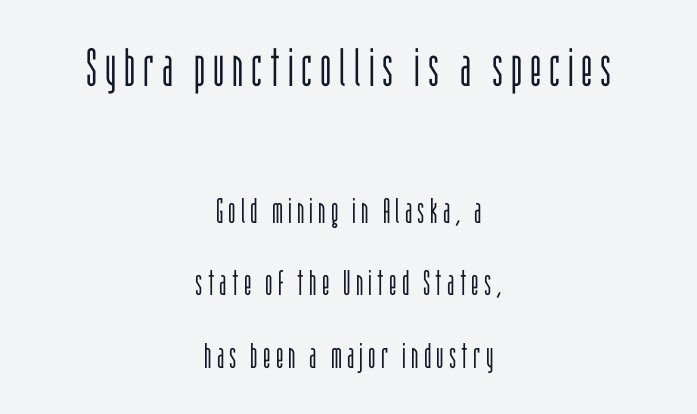
Q: Is the text bold? A: No.
Q: Is the text italic (slanted)? A: No, it is upright.
Q: Is the typeface a serif or a sans-serif typeface? A: Sans-serif.
Q: Is the text underlined? A: No.
Q: How is the paragraph aligned? A: Centered.
Q: Is the spacing between lines tight, normal or loose? A: Loose.
Q: Which block of text is set in a larger size, the first (top) or the second (bottom)? A: The first (top) one.
Q: Width (condensed, normal, or wide)? A: Condensed.
Q: Stroke contrast? A: Low.
Q: x-height? A: Large.
Q: Monospaced? A: No.
